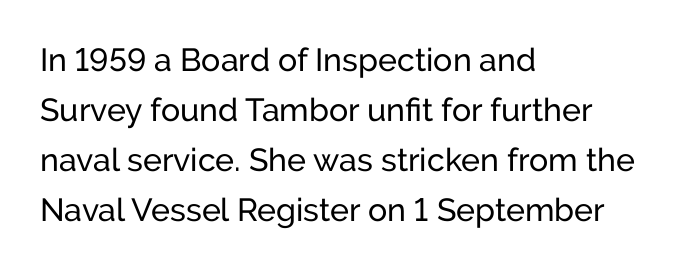
The tracking reads as untouched default to a designer's eye. This is the regular roman posture of the typeface. Do the characters align in a grid? No, the font is proportional. Line spacing here is normal. Visually the block forms a straight wall on the left and a jagged coastline on the right.
